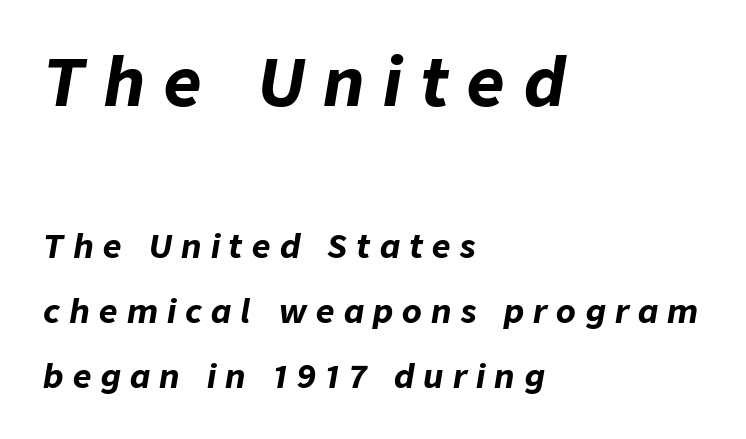
A bare baseline throughout the passage. A student would notice the top passage is typeset larger than what follows. You could not count columns in this text — the font is proportionally spaced. If you drew a line through each stem, it would be angled. Vertical spacing — loose. The typesetter chose a ragged-right arrangement here.
